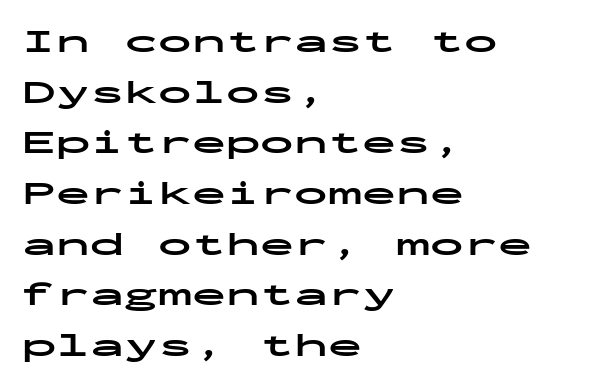
{"serif": "no", "italic": "no", "bold": "yes", "weight": "bold", "width": "wide", "stroke_contrast": "low", "x_height": "medium", "monospaced": "yes", "underline": "no", "align": "left", "line_spacing": "normal", "line_spacing_ratio": 1.49, "letter_spacing": "normal", "letter_spacing_em": 0.0, "glyph_px": 34}
